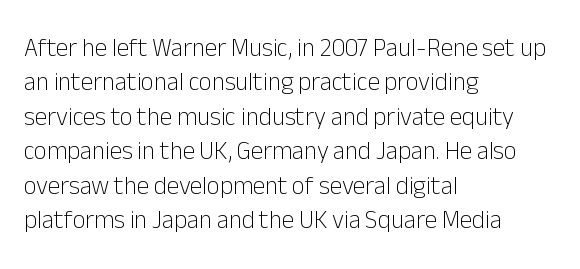
Spacing between characters is what you'd get straight out of the box. The passage shown is not underscored anywhere. The lines in this sample share a left origin and differ only in where they stop. The lines sit at an ordinary, default distance from one another. Is the type heavy? It reads as light-to-regular instead.
